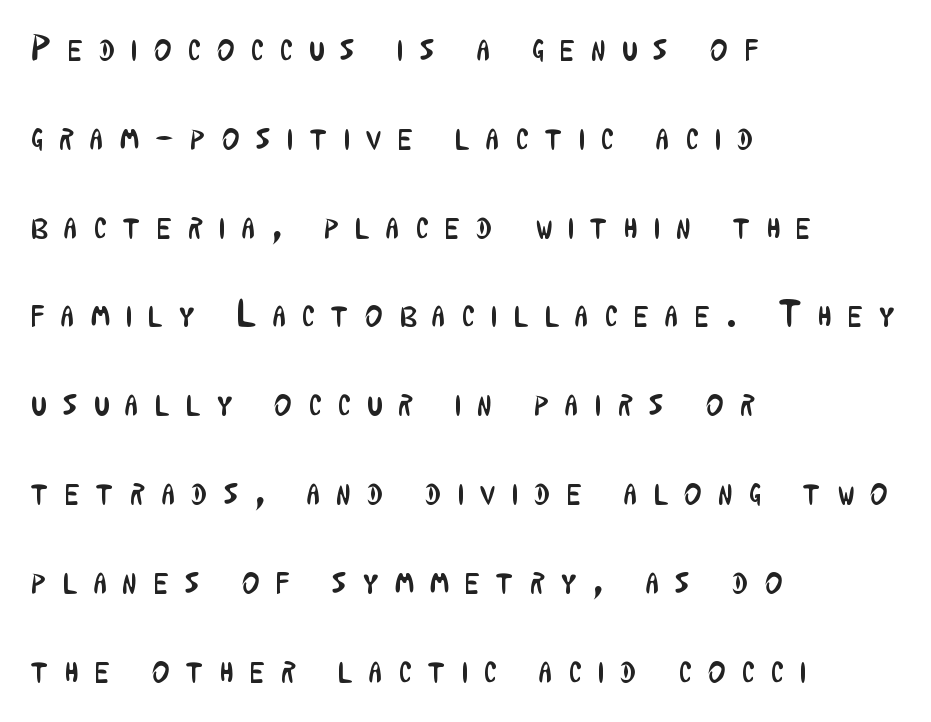
The rendering uses natural spacing where letterforms have individual widths. Interline gaps are noticeably wide in this sample. A typesetter would label this face a sans. Bold? No — there's no thickening of the strokes. Does extra space separate the letters? Yes, quite a lot of it. Which margin do the lines hug? The left one — the right edge is uneven.
